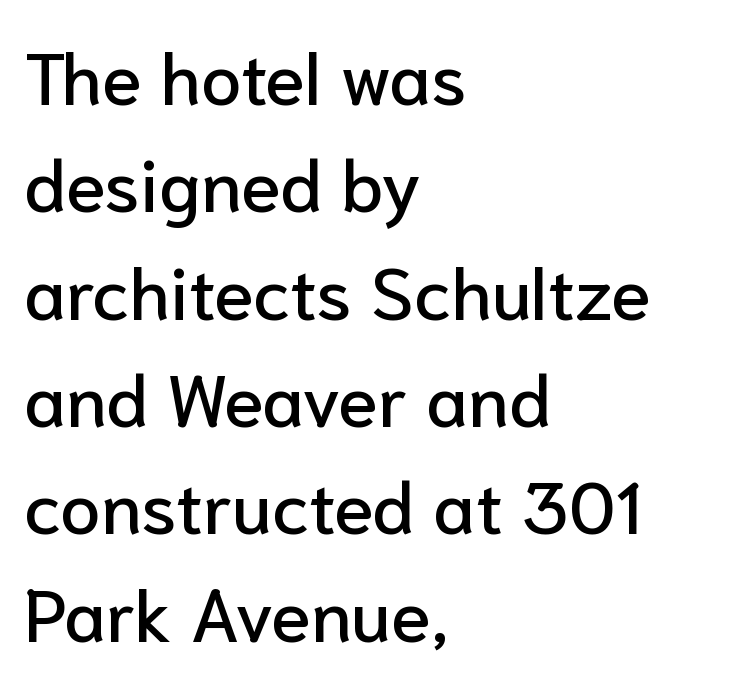
Spacing verdict: proportional, widths tailored to each character. Unlike a traditional serif, this face leaves its strokes unadorned. The vertical gap from one line to the next is medium. This sample uses an upright cut, with every glyph sitting square on the baseline.
